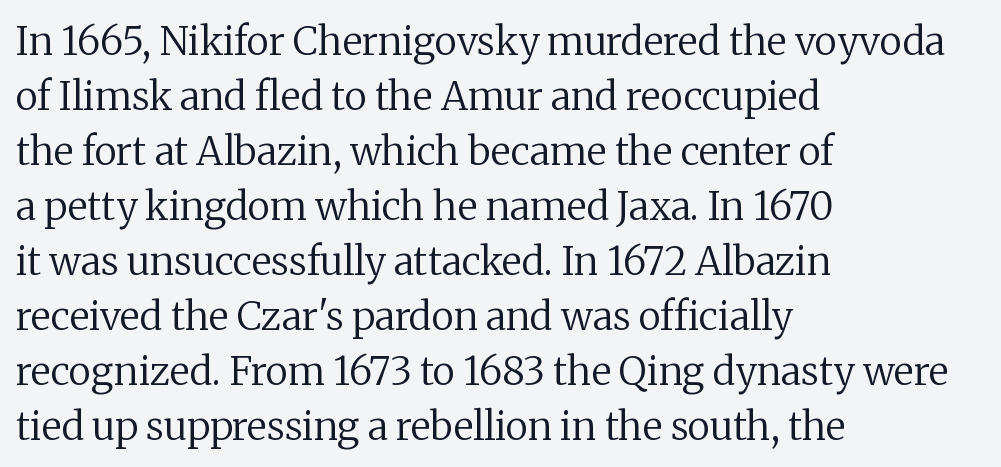
Q: Is the text bold? A: No.
Q: Is the text italic (slanted)? A: No, it is upright.
Q: Is the typeface a serif or a sans-serif typeface? A: Serif.
Q: Is the text underlined? A: No.
Q: How is the paragraph aligned? A: Left-aligned.
Q: Is the spacing between letters normal or unusually wide? A: Normal.
Q: Is the spacing between lines tight, normal or loose? A: Normal.
Q: Width (condensed, normal, or wide)? A: Normal.
Q: Stroke contrast? A: Medium.
Q: x-height? A: Medium.
Q: Monospaced? A: No.
